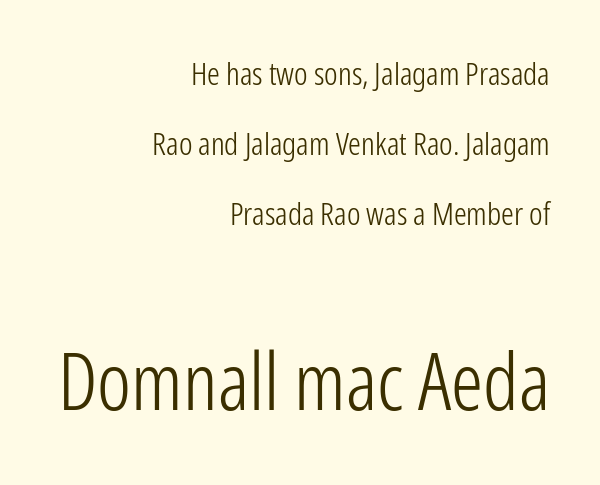
The image shows 80 px light, condensed sans-serif type, upright; set right-aligned, loose line spacing (2.19x), normal letter spacing, not underlined; the second (bottom) block is 2.5x larger; low stroke contrast and a medium x-height.
